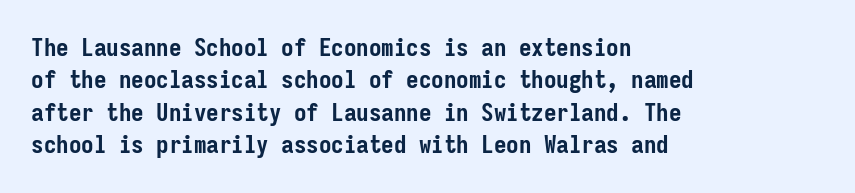
The image shows 25 px bold type, upright; set left-aligned, normal line spacing (1.3x), normal letter spacing, not underlined.
